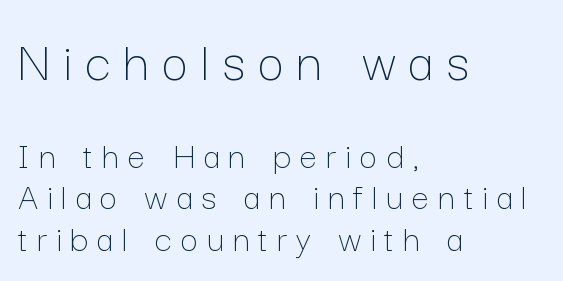
The image shows 58 px thin type, upright; set left-aligned, tight line spacing (1.06x), unusually wide letter spacing (+0.23 em), not underlined; the first (top) block is 1.49x larger; low stroke contrast and a medium x-height.
